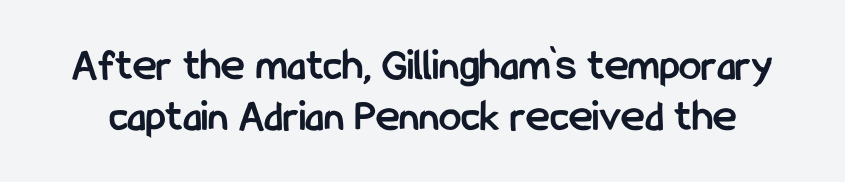
Q: Is the text bold? A: Yes.
Q: Is the text italic (slanted)? A: No, it is upright.
Q: Is the typeface a serif or a sans-serif typeface? A: Sans-serif.
Q: Is the text underlined? A: No.
Q: Is the spacing between letters normal or unusually wide? A: Normal.
Q: Is the spacing between lines tight, normal or loose? A: Tight.
Q: Width (condensed, normal, or wide)? A: Condensed.
Q: Stroke contrast? A: Low.
Q: x-height? A: Medium.
Q: Monospaced? A: No.
